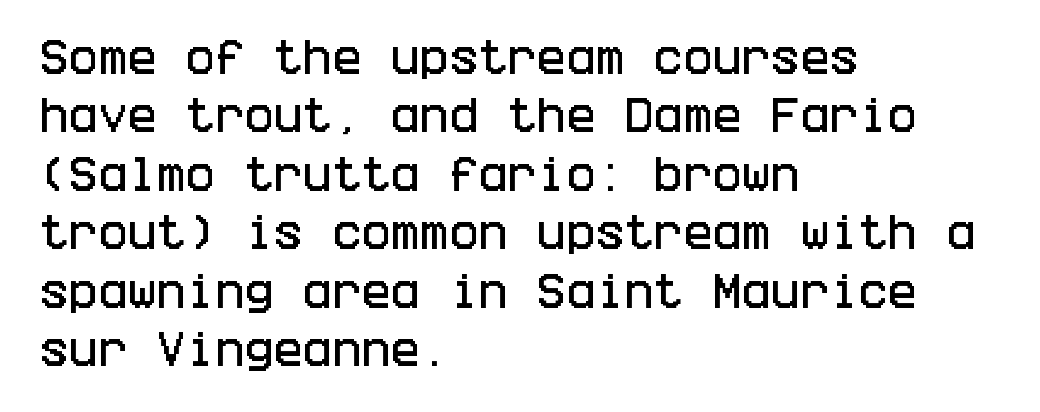
The image shows 39 px condensed sans-serif type, upright; set left-aligned, normal line spacing (1.5x), normal letter spacing, not underlined; low stroke contrast and a large x-height.
